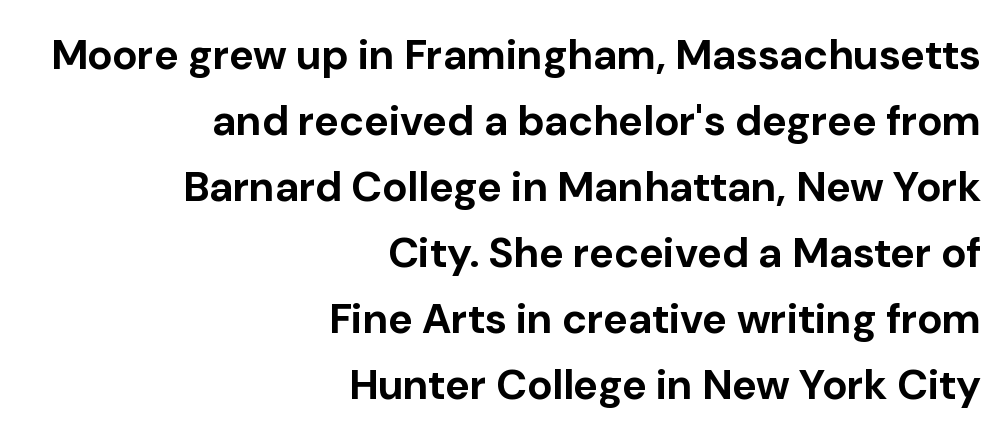
{"serif": "no", "italic": "no", "bold": "yes", "weight": "bold", "width": "normal", "stroke_contrast": "low", "x_height": "medium", "monospaced": "no", "underline": "no", "align": "right", "line_spacing": "normal", "line_spacing_ratio": 1.57, "letter_spacing": "normal", "letter_spacing_em": 0.0, "glyph_px": 42}
